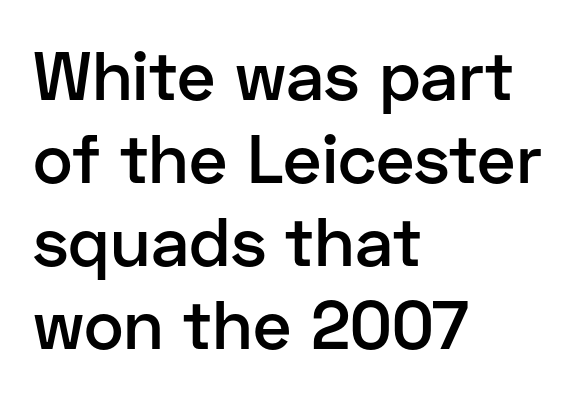
The image shows 68 px semibold sans-serif type, upright; set left-aligned, line spacing 1.22x, normal letter spacing, not underlined; low stroke contrast and a medium x-height.
